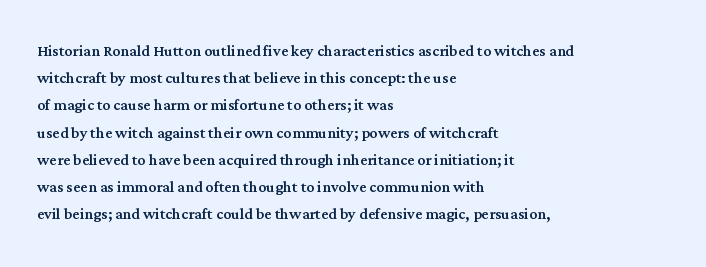
{"italic": "no", "underline": "no", "align": "left", "line_spacing": "normal", "line_spacing_ratio": 1.36, "letter_spacing": "normal", "letter_spacing_em": 0.0, "glyph_px": 20}
